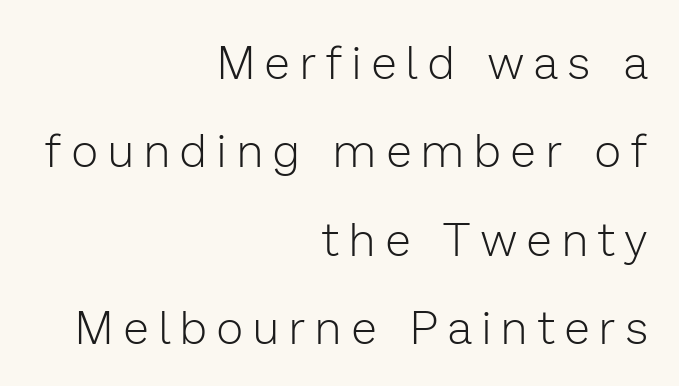
The image shows 46 px light sans-serif type, upright; set right-aligned, loose line spacing (1.92x), unusually wide letter spacing (+0.23 em), not underlined; low stroke contrast and a medium x-height.
